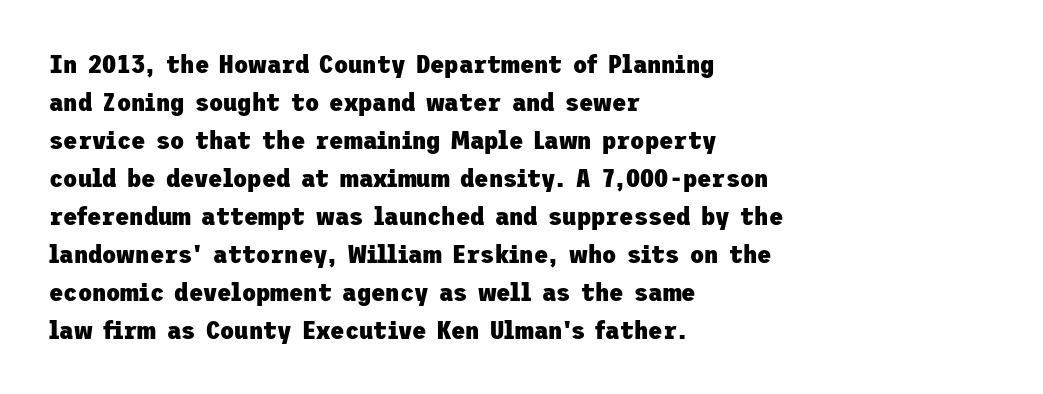
{"italic": "no", "bold": "yes", "underline": "no", "align": "left", "line_spacing": "normal", "line_spacing_ratio": 1.46, "letter_spacing": "normal", "letter_spacing_em": 0.0, "glyph_px": 26}
